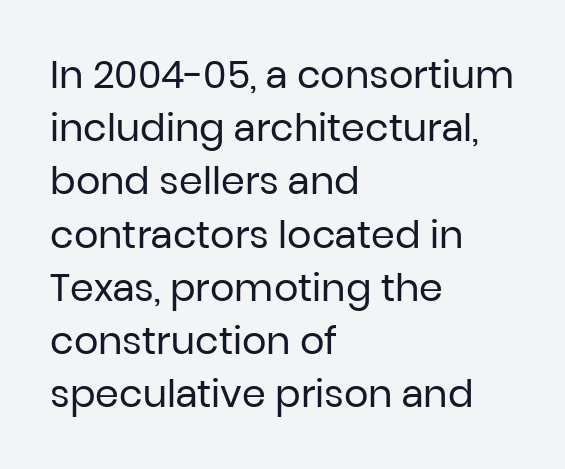
Q: Is the text bold? A: No.
Q: Is the text italic (slanted)? A: No, it is upright.
Q: Is the typeface a serif or a sans-serif typeface? A: Sans-serif.
Q: Is the text underlined? A: No.
Q: How is the paragraph aligned? A: Left-aligned.
Q: Is the spacing between letters normal or unusually wide? A: Normal.
Q: Is the spacing between lines tight, normal or loose? A: Normal.
Q: Width (condensed, normal, or wide)? A: Normal.
Q: Stroke contrast? A: Low.
Q: x-height? A: Medium.
Q: Monospaced? A: No.
